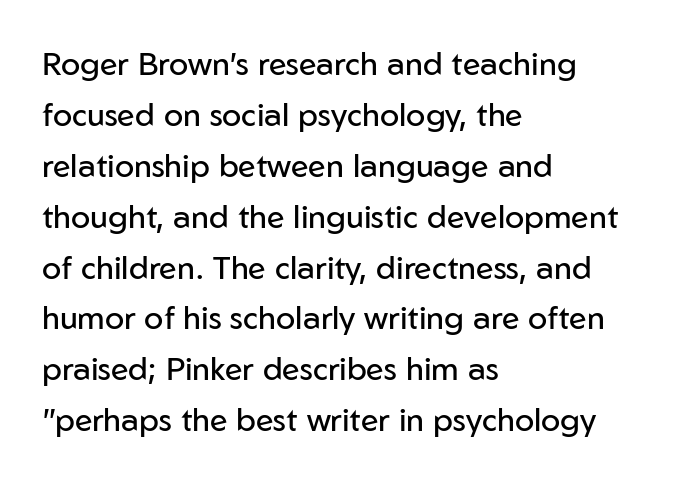
{"serif": "no", "italic": "no", "bold": "no", "weight": "regular", "width": "normal", "stroke_contrast": "low", "x_height": "medium", "monospaced": "no", "underline": "no", "align": "left", "line_spacing": "normal", "line_spacing_ratio": 1.59, "letter_spacing": "normal", "letter_spacing_em": 0.0, "glyph_px": 32}
